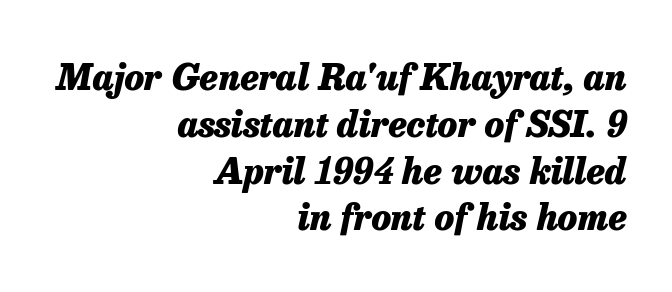
Q: Is the text bold? A: Yes.
Q: Is the text italic (slanted)? A: Yes, it leans right by about 13 degrees.
Q: Is the text underlined? A: No.
Q: How is the paragraph aligned? A: Right-aligned.
Q: Is the spacing between letters normal or unusually wide? A: Normal.
Q: Is the spacing between lines tight, normal or loose? A: Normal.
Q: Width (condensed, normal, or wide)? A: Normal.
Q: Stroke contrast? A: Low.
Q: x-height? A: Medium.
Q: Monospaced? A: No.
